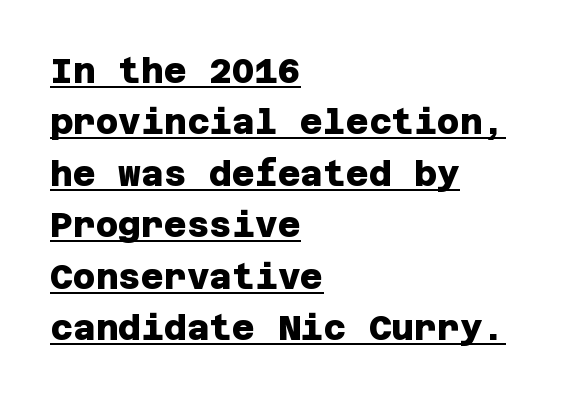
{"serif": "no", "bold": "yes", "weight": "heavy", "width": "normal", "stroke_contrast": "low", "x_height": "large", "underline": "yes", "align": "left", "line_spacing": "normal", "line_spacing_ratio": 1.47, "letter_spacing": "normal", "letter_spacing_em": 0.0, "glyph_px": 35}
